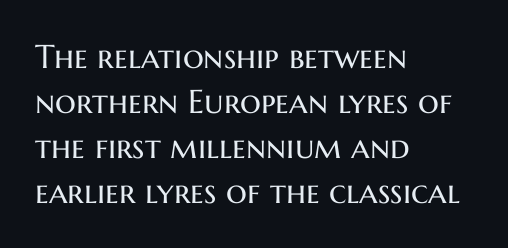
The image shows 33 px regular-weight sans-serif type, upright; set left-aligned, normal line spacing (1.36x), normal letter spacing, not underlined; medium stroke contrast and a medium x-height.
